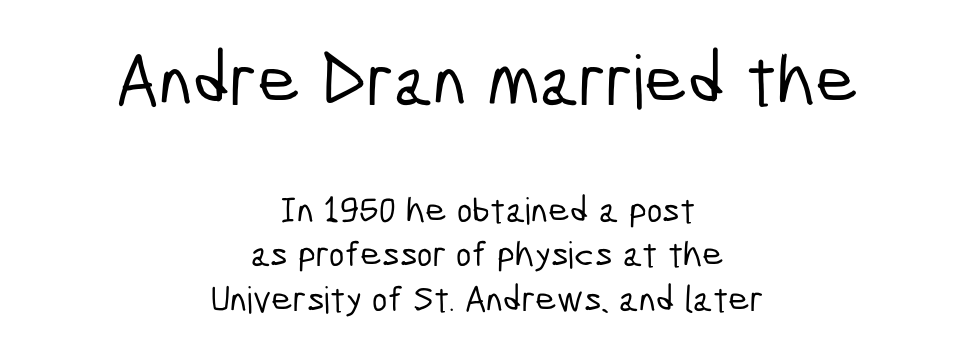
The image shows 74 px condensed sans-serif type; set centered, line spacing 1.2x, normal letter spacing, not underlined; the first (top) block is 2.0x larger; low stroke contrast and a medium x-height.
